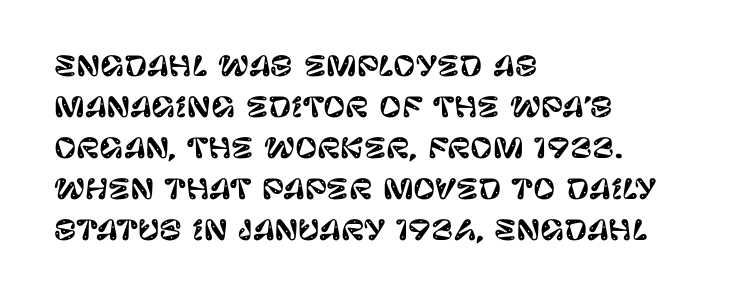
{"underline": "no", "align": "left", "line_spacing": "normal", "line_spacing_ratio": 1.52, "letter_spacing": "normal", "letter_spacing_em": 0.0, "glyph_px": 27}
